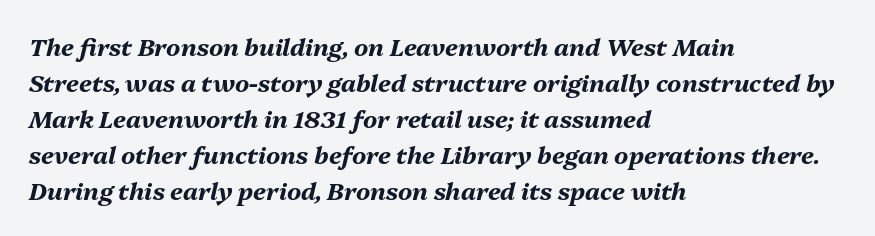
Q: Is the text bold? A: Yes.
Q: Is the text italic (slanted)? A: Yes, it leans right by about 13 degrees.
Q: Is the text underlined? A: No.
Q: How is the paragraph aligned? A: Left-aligned.
Q: Is the spacing between letters normal or unusually wide? A: Normal.
Q: Is the spacing between lines tight, normal or loose? A: Normal.
